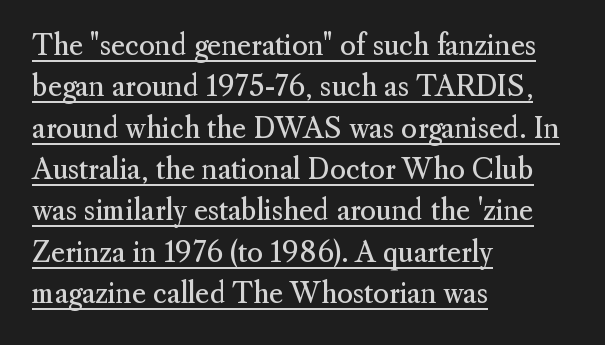
The image shows 27 px text type, upright; set left-aligned, normal line spacing (1.53x), normal letter spacing, underlined.
